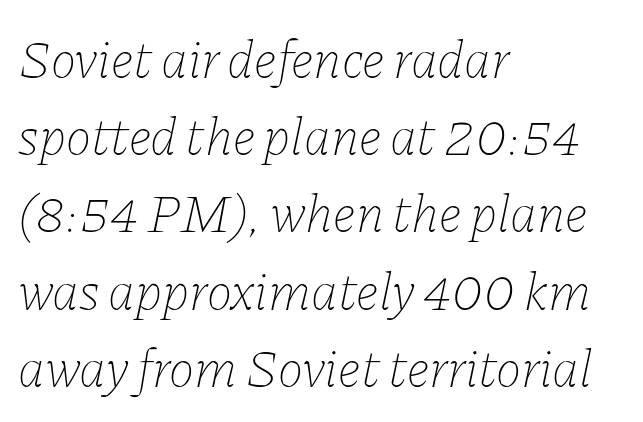
The image shows 54 px thin type, italic (leaning right); set left-aligned, normal line spacing (1.43x), normal letter spacing, not underlined; low stroke contrast and a medium x-height.
